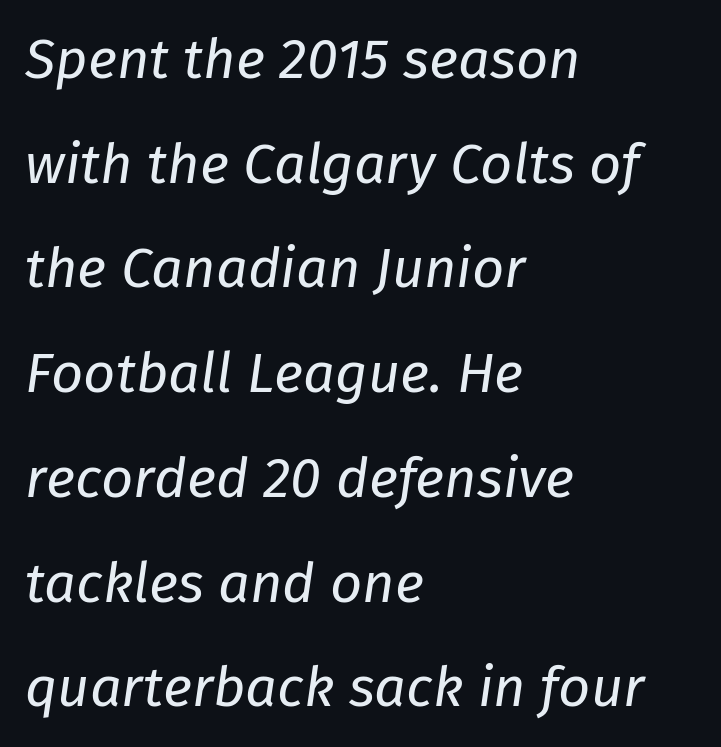
The image shows 56 px regular-weight type, italic (leaning right); set left-aligned, line spacing 1.87x, normal letter spacing, not underlined; low stroke contrast and a medium x-height.
